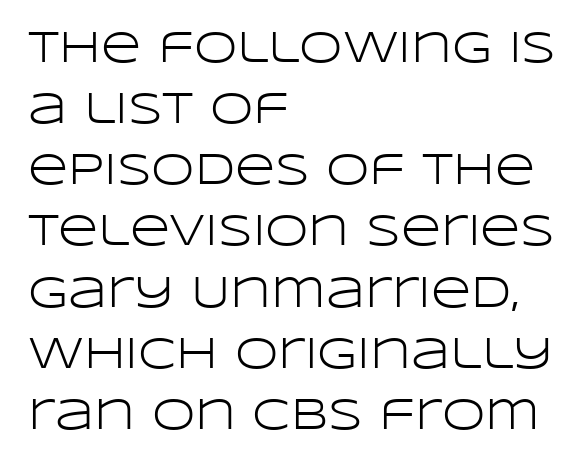
The line texture is even and compact thanks to regular tracking. The face used here is proportionally spaced, like ordinary book or web type. Just letters on the line, the space beneath them empty. The strokes carry an ordinary text weight at most. A student would call this left alignment; a typographer would say flush left, rag right.
